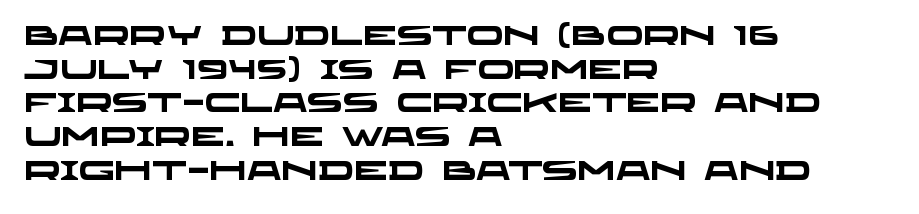
The image shows 27 px bold type; set left-aligned, normal line spacing (1.25x), normal letter spacing, not underlined.
